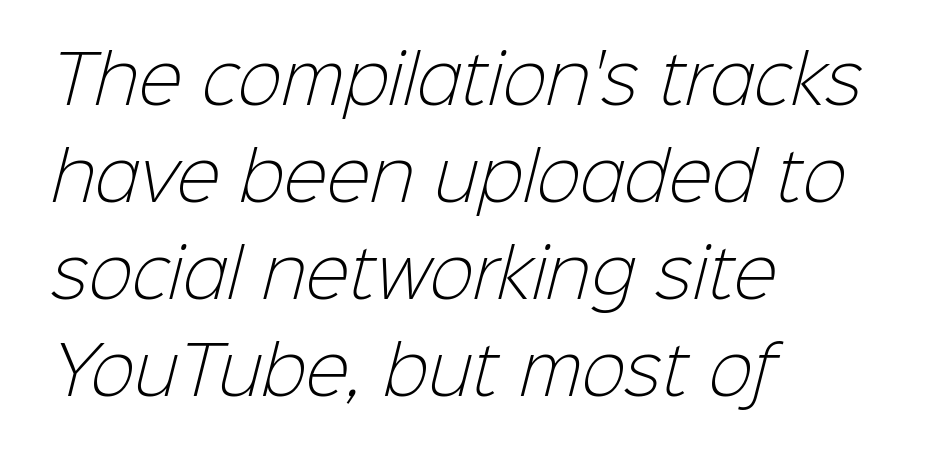
{"serif": "no", "bold": "no", "weight": "light", "width": "normal", "stroke_contrast": "low", "x_height": "medium", "monospaced": "no", "underline": "no", "align": "left", "line_spacing": "normal", "line_spacing_ratio": 1.47, "letter_spacing": "normal", "letter_spacing_em": 0.0, "glyph_px": 66}
